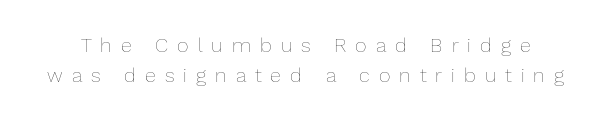
In terms of leading, this rendering sits right in the middle. If you drew a line through each stem, it would be perfectly vertical. Ink coverage per letter is moderate at most. Letters rest on an invisible, unmarked baseline. Characters follow at a spacing far wider than the type designer built in.
